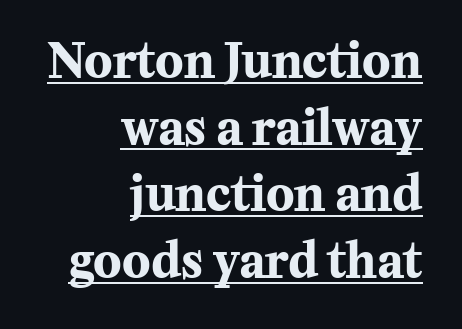
The image shows 47 px bold serif type, upright; set right-aligned, normal line spacing (1.42x), normal letter spacing, underlined; medium stroke contrast and a medium x-height.
